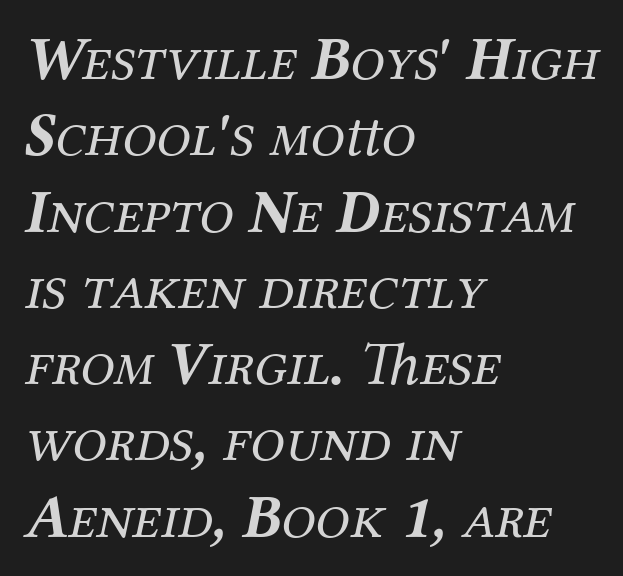
Posture: slanted. These lines are set flush left with a ragged right edge. These lines keep a tight, regular rhythm from letter to letter. Old-style or modern, the face here clearly has serifs.
